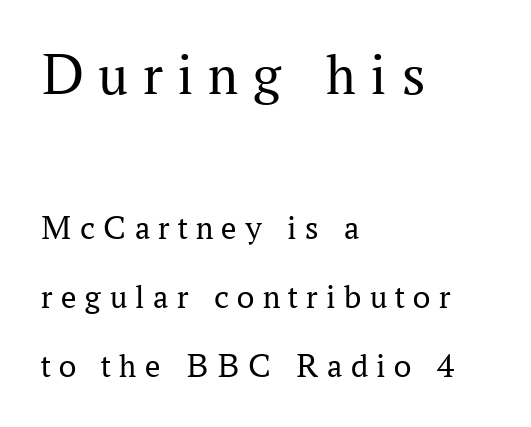
{"serif": "yes", "italic": "no", "bold": "no", "weight": "regular", "width": "normal", "stroke_contrast": "medium", "x_height": "medium", "monospaced": "no", "underline": "no", "align": "left", "line_spacing": "loose", "line_spacing_ratio": 2.03, "letter_spacing": "wide", "letter_spacing_em": 0.25, "larger_block": "first", "size_ratio": 1.74, "glyph_px": 59}
